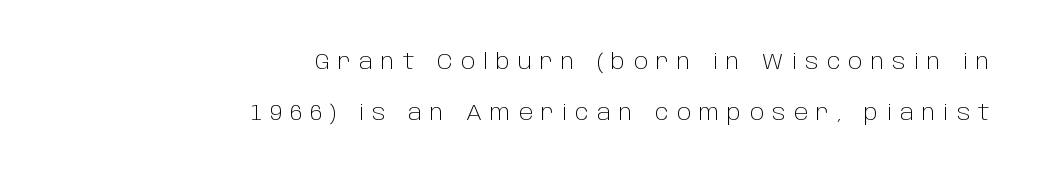
Q: Is the text bold? A: No.
Q: Is the text italic (slanted)? A: No, it is upright.
Q: Is the text underlined? A: No.
Q: How is the paragraph aligned? A: Right-aligned.
Q: Is the spacing between letters normal or unusually wide? A: Unusually wide.
Q: Is the spacing between lines tight, normal or loose? A: Loose.
